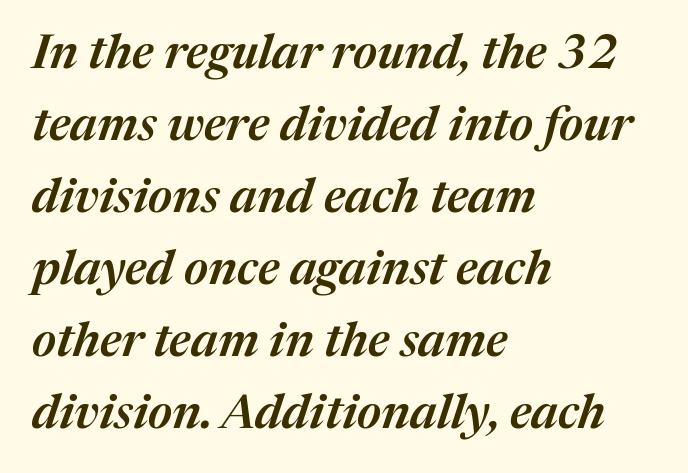
Just letters on the line, the space beneath them empty. What's the leading like? Ordinary, nothing unusual. Every character sits at an angle, as italics do. Stroke thickness is moderately raised; the sample reads as semibold.
